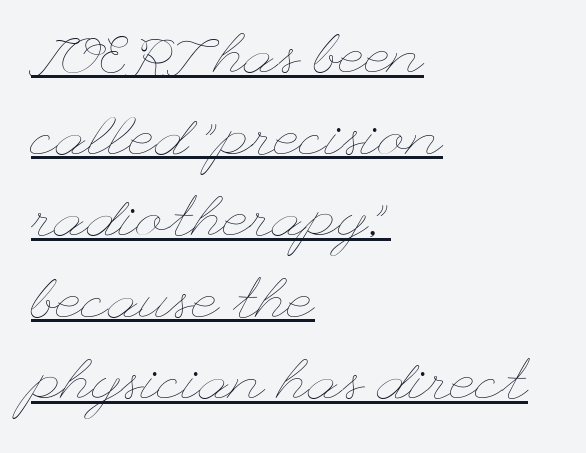
The image shows 57 px thin, wide type; set left-aligned, normal line spacing (1.43x), normal letter spacing, underlined; low stroke contrast and a small x-height.
